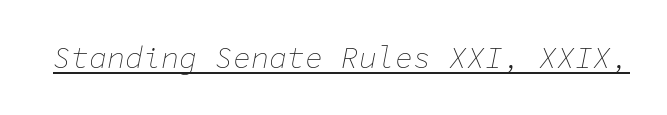
The image shows 30 px thin type, italic (leaning right), monospaced; set normal letter spacing, underlined; low stroke contrast and a medium x-height.
